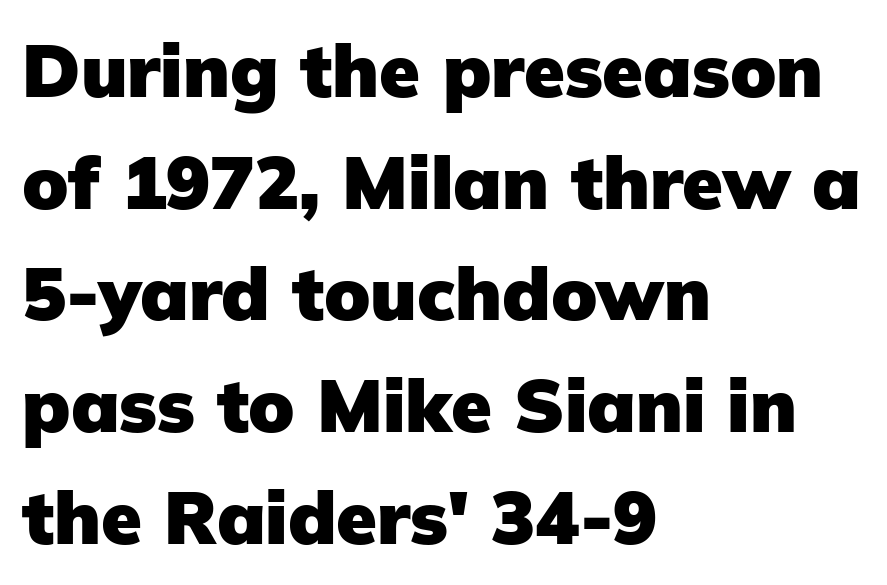
Summary of vertical rhythm: regular, with standard interline spacing. Layout note: lines flush left. Varying glyph widths throughout — classic text-font behaviour. Lines of text with bare space underneath.
